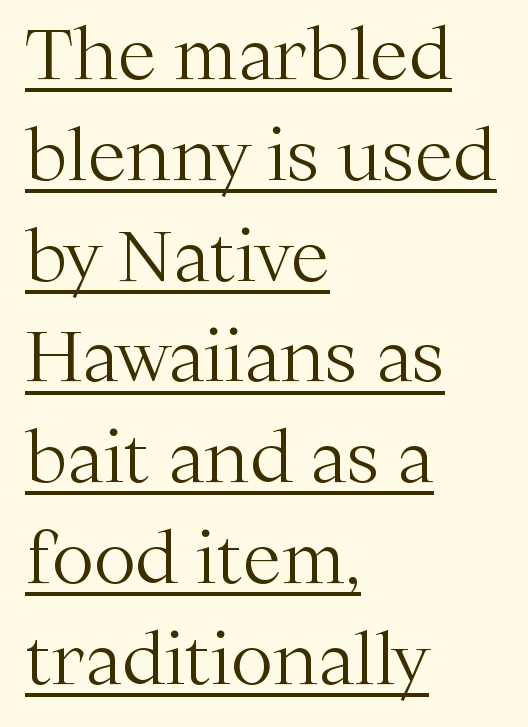
The image shows 71 px light serif type, upright; set left-aligned, normal line spacing (1.42x), normal letter spacing, underlined; medium stroke contrast and a medium x-height.
